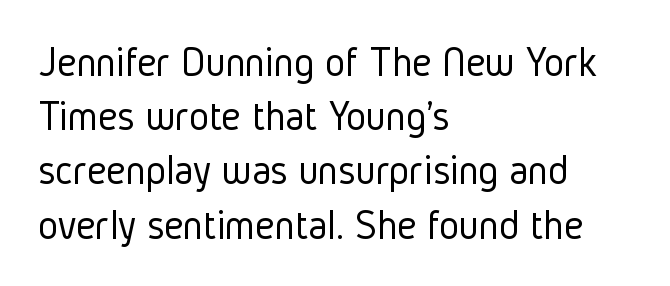
Q: Is the text bold? A: No.
Q: Is the text italic (slanted)? A: No, it is upright.
Q: Is the typeface a serif or a sans-serif typeface? A: Sans-serif.
Q: Is the text underlined? A: No.
Q: How is the paragraph aligned? A: Left-aligned.
Q: Is the spacing between letters normal or unusually wide? A: Normal.
Q: Is the spacing between lines tight, normal or loose? A: Normal.
Q: Width (condensed, normal, or wide)? A: Condensed.
Q: Stroke contrast? A: Low.
Q: x-height? A: Medium.
Q: Monospaced? A: No.
